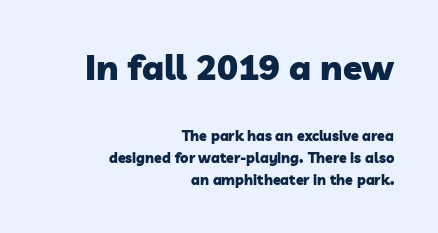
{"serif": "no", "bold": "yes", "weight": "heavy", "width": "normal", "stroke_contrast": "low", "x_height": "medium", "monospaced": "no", "underline": "no", "align": "right", "line_spacing": "normal", "line_spacing_ratio": 1.55, "letter_spacing": "normal", "letter_spacing_em": 0.0, "larger_block": "first", "size_ratio": 2.5, "glyph_px": 35}
